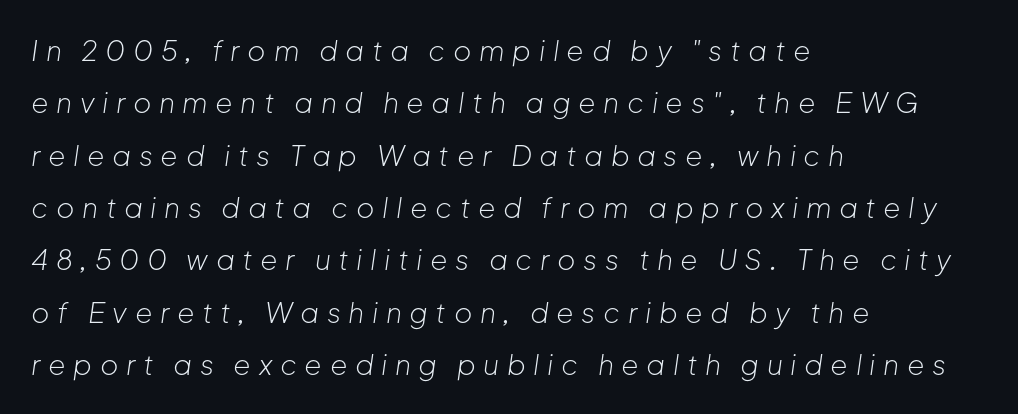
{"italic": "yes", "lean": "right", "slant_degrees": 8, "bold": "no", "weight": "light", "width": "normal", "stroke_contrast": "low", "x_height": "medium", "monospaced": "no", "underline": "no", "align": "left", "line_spacing_ratio": 1.87, "letter_spacing": "wide", "letter_spacing_em": 0.27, "glyph_px": 28}
